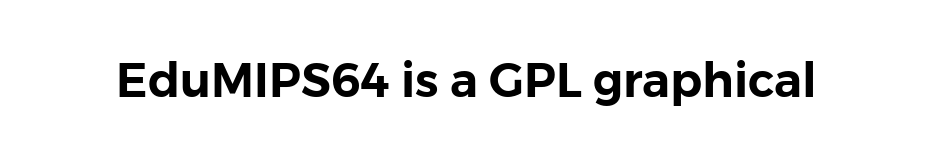
Q: Is the text italic (slanted)? A: No, it is upright.
Q: Is the typeface a serif or a sans-serif typeface? A: Sans-serif.
Q: Is the text underlined? A: No.
Q: Is the spacing between letters normal or unusually wide? A: Normal.
Q: Width (condensed, normal, or wide)? A: Normal.
Q: Stroke contrast? A: Low.
Q: x-height? A: Medium.
Q: Monospaced? A: No.
